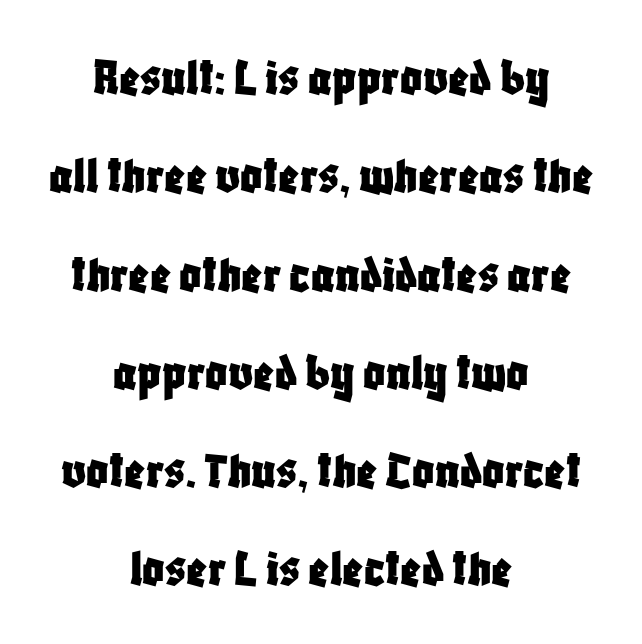
The image shows 54 px condensed sans-serif type, upright; set centered, line spacing 1.82x, normal letter spacing, not underlined; low stroke contrast and a large x-height.
